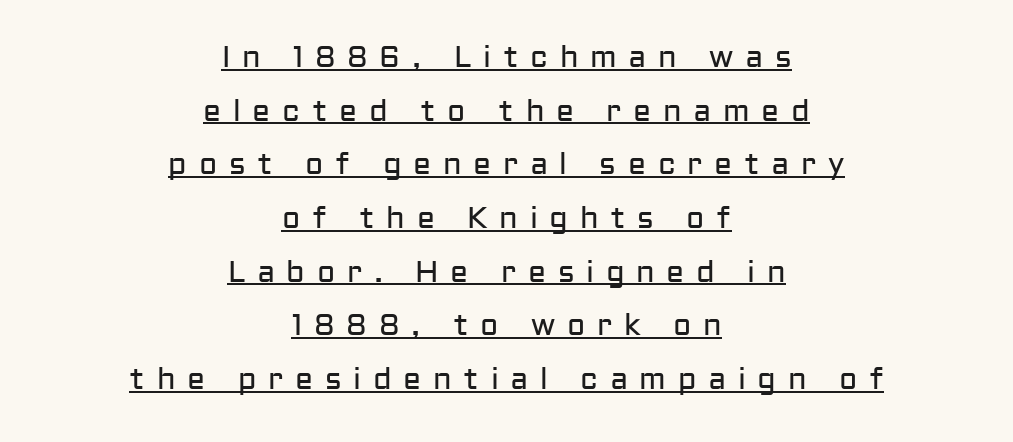
{"serif": "no", "italic": "no", "bold": "no", "weight": "regular", "width": "normal", "stroke_contrast": "low", "x_height": "medium", "monospaced": "no", "underline": "yes", "align": "center", "line_spacing_ratio": 1.79, "letter_spacing": "wide", "letter_spacing_em": 0.39, "glyph_px": 30}
